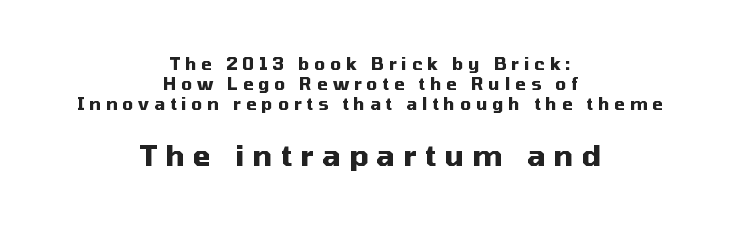
Short note: letters widely spaced. The letters advance in unequal steps, a hallmark of proportional type. In terms of weight, the rendering is a true, heavy bold. A typesetter would label this face a sans. The strip under each line holds only bare page. The passage shown begins with its smaller block and ends with its larger one.
